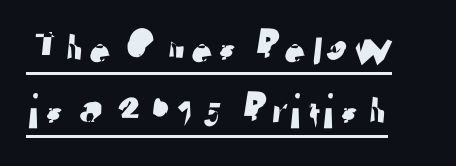
Q: Is the typeface a serif or a sans-serif typeface? A: Sans-serif.
Q: Is the text underlined? A: Yes.
Q: How is the paragraph aligned? A: Left-aligned.
Q: Is the spacing between letters normal or unusually wide? A: Normal.
Q: Is the spacing between lines tight, normal or loose? A: Normal.
Q: Width (condensed, normal, or wide)? A: Normal.
Q: Stroke contrast? A: Low.
Q: x-height? A: Medium.
Q: Monospaced? A: No.
